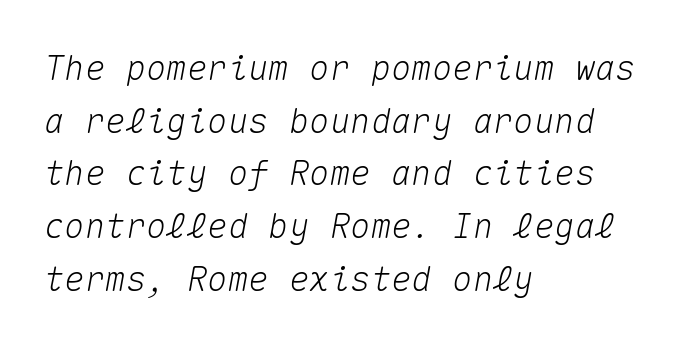
You could count columns in this text — the font is strictly monospaced. The rendering keeps characters at their native spacing. Normally led — the rows are evenly, conventionally spaced. This is oblique type, the kind used for emphasis or titles. Nobody drew a line under any word here.
